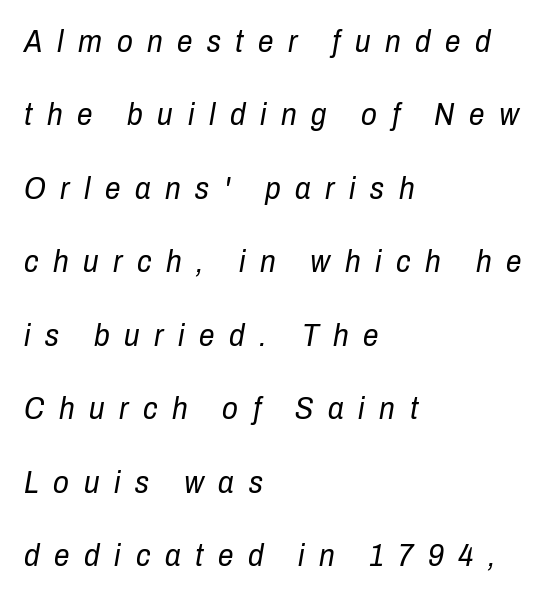
The image shows 31 px regular-weight, condensed type, italic (leaning right); set left-aligned, loose line spacing (2.37x), unusually wide letter spacing (+0.47 em), not underlined; low stroke contrast and a medium x-height.
